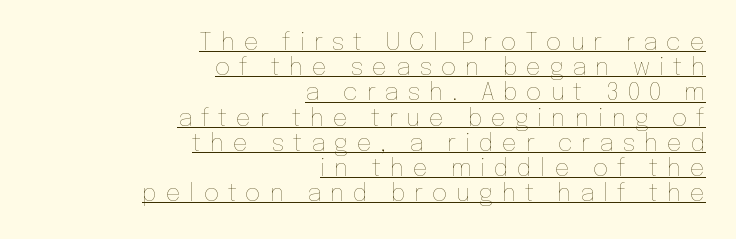
{"italic": "no", "bold": "no", "underline": "yes", "align": "right", "line_spacing": "tight", "line_spacing_ratio": 1.05, "letter_spacing": "wide", "letter_spacing_em": 0.36, "glyph_px": 24}
